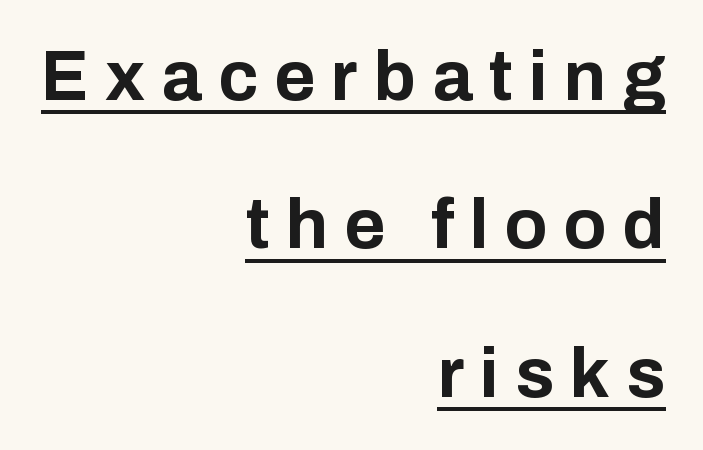
{"serif": "no", "italic": "no", "bold": "yes", "weight": "bold", "width": "normal", "stroke_contrast": "low", "x_height": "medium", "monospaced": "no", "underline": "yes", "align": "right", "line_spacing": "loose", "line_spacing_ratio": 2.12, "letter_spacing": "wide", "letter_spacing_em": 0.23, "glyph_px": 70}
